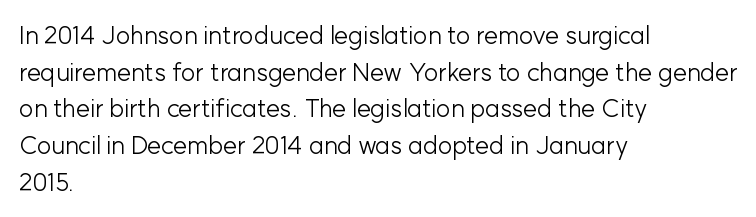
{"italic": "no", "bold": "no", "underline": "no", "align": "left", "line_spacing": "normal", "line_spacing_ratio": 1.47, "letter_spacing": "normal", "letter_spacing_em": 0.0, "glyph_px": 25}
